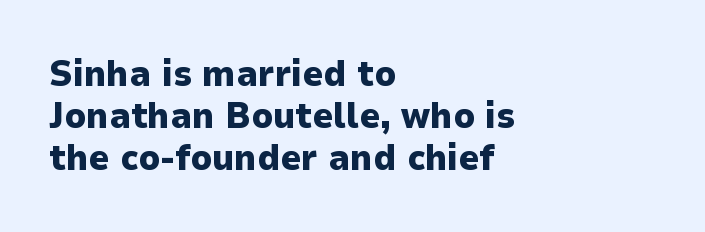
Q: Is the text bold? A: Yes.
Q: Is the text italic (slanted)? A: No, it is upright.
Q: Is the typeface a serif or a sans-serif typeface? A: Sans-serif.
Q: Is the text underlined? A: No.
Q: How is the paragraph aligned? A: Left-aligned.
Q: Is the spacing between letters normal or unusually wide? A: Normal.
Q: Width (condensed, normal, or wide)? A: Normal.
Q: Stroke contrast? A: Low.
Q: x-height? A: Medium.
Q: Monospaced? A: No.
